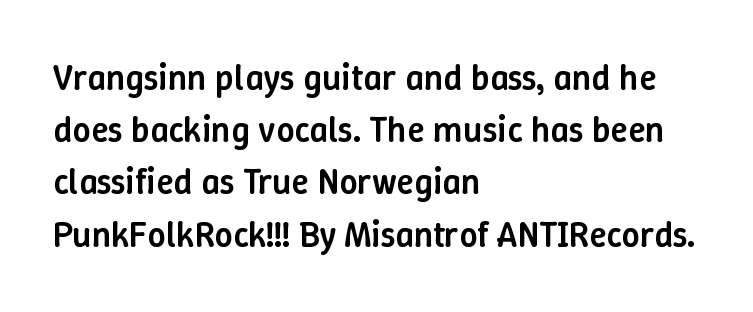
{"italic": "no", "bold": "semi", "weight": "semibold", "width": "normal", "stroke_contrast": "low", "x_height": "medium", "monospaced": "no", "underline": "no", "align": "left", "line_spacing": "normal", "line_spacing_ratio": 1.45, "letter_spacing": "normal", "letter_spacing_em": 0.0, "glyph_px": 36}
